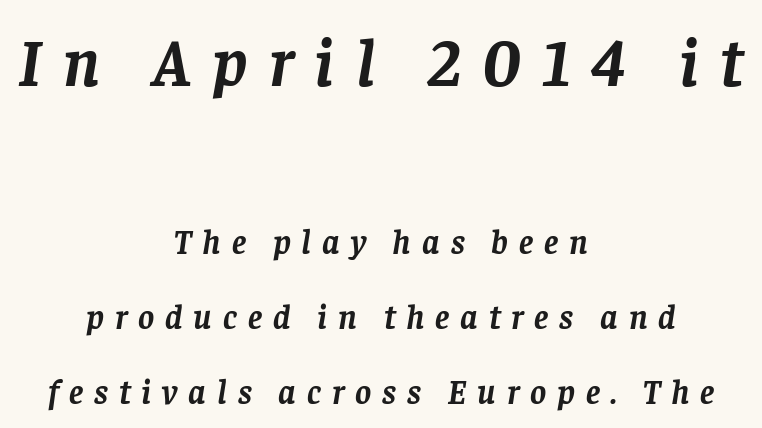
The image shows 67 px semibold serif type, italic (leaning right); set centered, loose line spacing (2.21x), unusually wide letter spacing (+0.32 em), not underlined; the first (top) block is 1.97x larger; low stroke contrast and a large x-height.
